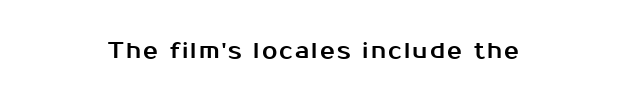
The image shows 22 px text type, upright; set centered, not underlined.
